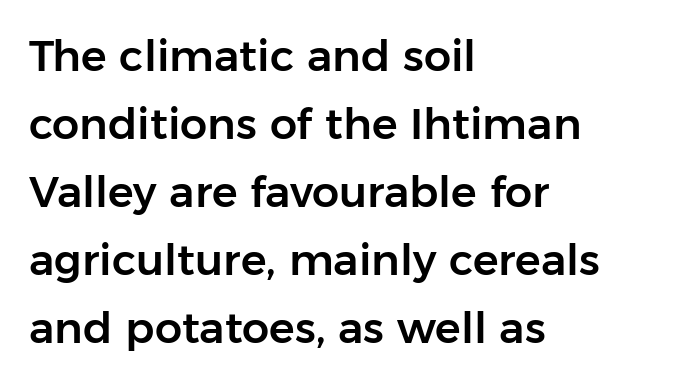
Q: Is the text italic (slanted)? A: No, it is upright.
Q: Is the typeface a serif or a sans-serif typeface? A: Sans-serif.
Q: Is the text underlined? A: No.
Q: How is the paragraph aligned? A: Left-aligned.
Q: Is the spacing between letters normal or unusually wide? A: Normal.
Q: Is the spacing between lines tight, normal or loose? A: Normal.
Q: Width (condensed, normal, or wide)? A: Normal.
Q: Stroke contrast? A: Low.
Q: x-height? A: Medium.
Q: Monospaced? A: No.
